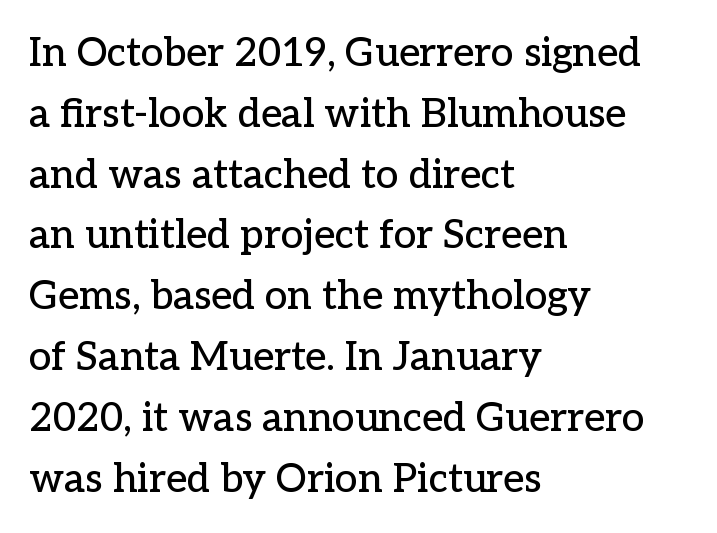
Think of a printed novel: that variable character pitch is what you see here. The rendering anchors every line to the left-hand side. In terms of letterspacing, this is plain default setting. The string is rendered with underlining switched off. Vertical spacing — default.
